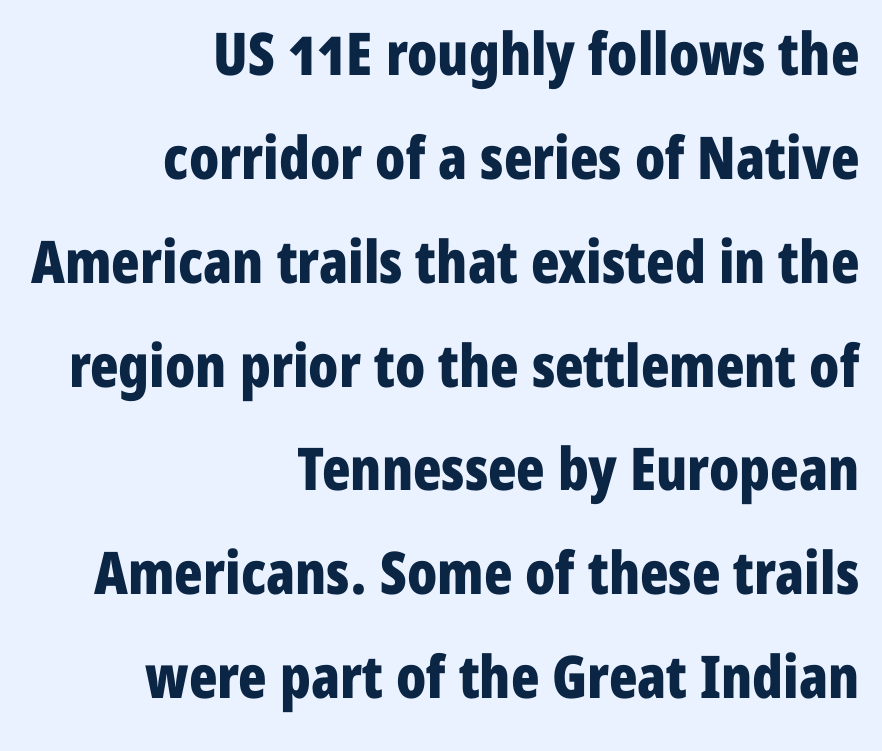
Glance below the letters and you will spot only blank space. The lettering holds an erect, upright posture throughout. The gaps between neighbouring characters are ordinary and unremarkable. The passage shown is typeset with a sans-serif family. How heavy is the stroke? Heavy — this is a bold.
